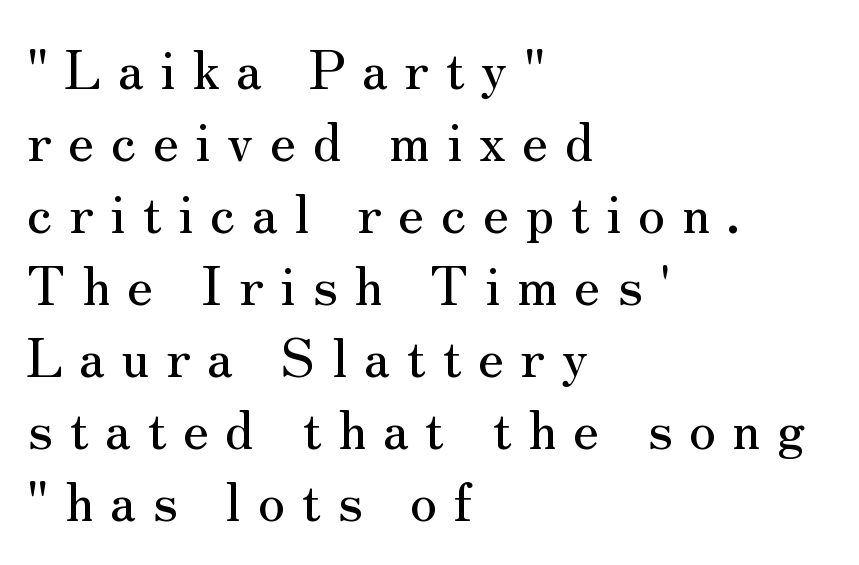
Leading matches the norm, producing a regular column. Observe the serifs anchoring each vertical stroke in this sample. The glyphs are unaccompanied by any horizontal stroke below them. What stands out about the letter spacing? Its width — letters are far apart.
